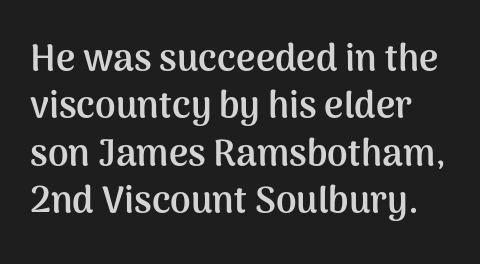
Q: Is the text bold? A: Yes.
Q: Is the text italic (slanted)? A: No, it is upright.
Q: Is the typeface a serif or a sans-serif typeface? A: Sans-serif.
Q: Is the text underlined? A: No.
Q: Is the spacing between letters normal or unusually wide? A: Normal.
Q: Is the spacing between lines tight, normal or loose? A: Normal.
Q: Width (condensed, normal, or wide)? A: Normal.
Q: Stroke contrast? A: Medium.
Q: x-height? A: Medium.
Q: Monospaced? A: No.
